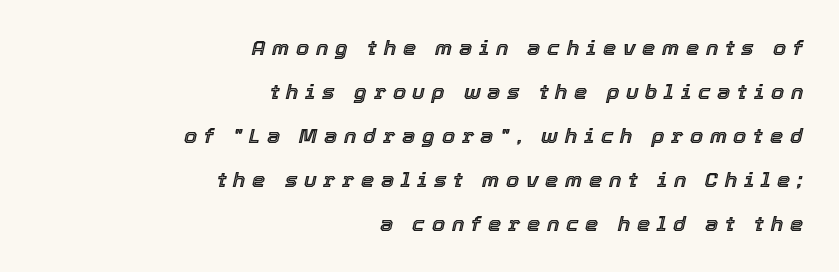
Each row of text sits above clean, open space. The font's italic variant was chosen for this text. Caption: expanded tracking, letters set apart. Compared with a flush-left layout, this one pins lines to the opposite, right side. Loosely led — the rows are spread out.
